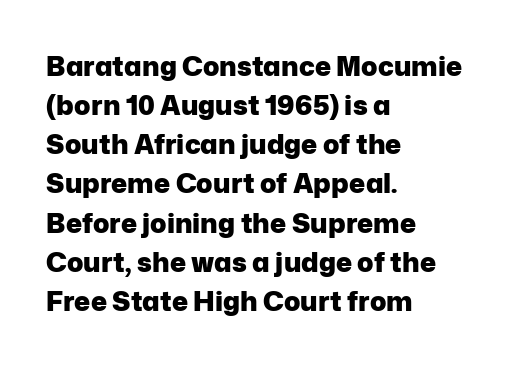
{"italic": "no", "bold": "yes", "underline": "no", "align": "left", "line_spacing": "normal", "line_spacing_ratio": 1.45, "letter_spacing": "normal", "letter_spacing_em": 0.0, "glyph_px": 27}
